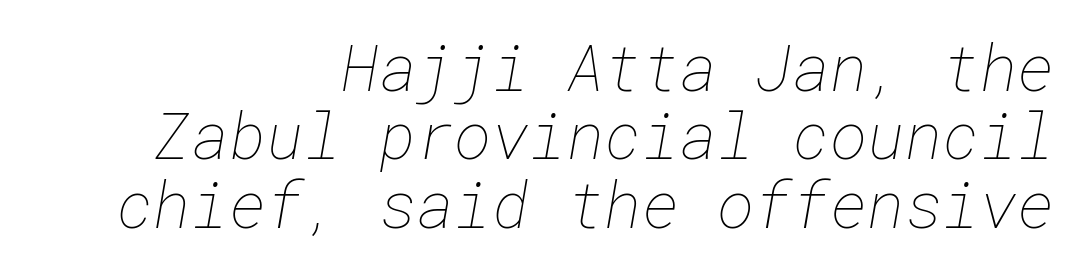
The image shows 64 px thin type; set right-aligned, tight line spacing (1.07x), normal letter spacing, not underlined; low stroke contrast and a medium x-height.
